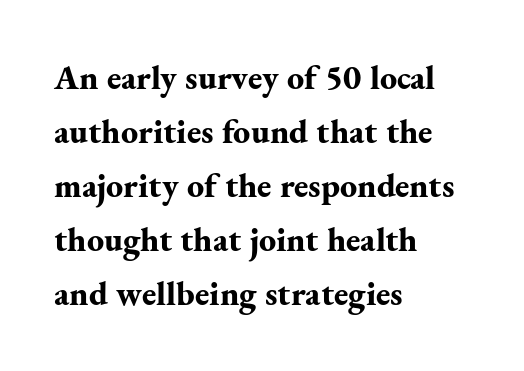
Q: Is the text bold? A: Yes.
Q: Is the text italic (slanted)? A: No, it is upright.
Q: Is the typeface a serif or a sans-serif typeface? A: Serif.
Q: Is the text underlined? A: No.
Q: How is the paragraph aligned? A: Left-aligned.
Q: Is the spacing between letters normal or unusually wide? A: Normal.
Q: Is the spacing between lines tight, normal or loose? A: Normal.
Q: Width (condensed, normal, or wide)? A: Normal.
Q: Stroke contrast? A: Medium.
Q: x-height? A: Small.
Q: Monospaced? A: No.
